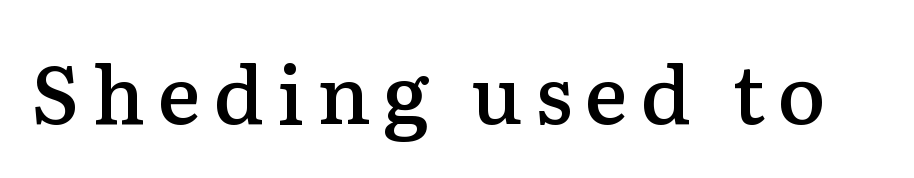
{"serif": "yes", "italic": "no", "bold": "semi", "weight": "semibold", "width": "normal", "stroke_contrast": "medium", "x_height": "medium", "monospaced": "no", "underline": "no", "glyph_px": 80}
